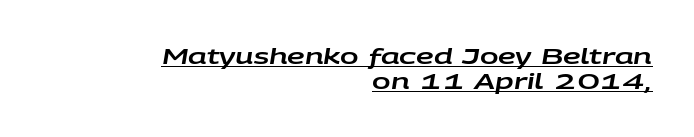
The image shows 22 px text type, italic (leaning right); set right-aligned, tight line spacing (1.15x), normal letter spacing, underlined.
